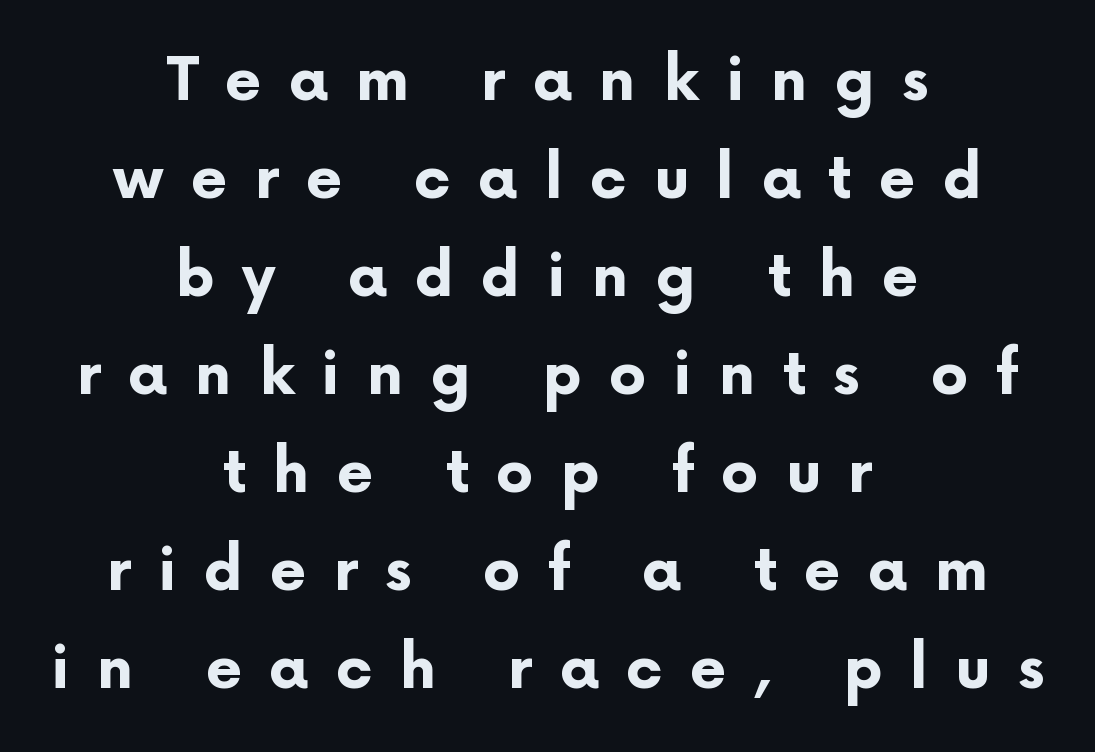
The letters are spread apart with noticeably loose tracking. In CSS terms this would be text-align: center. Observe the absence of serifs on each vertical stroke in this sample. Each row of text sits above clean, open space.
